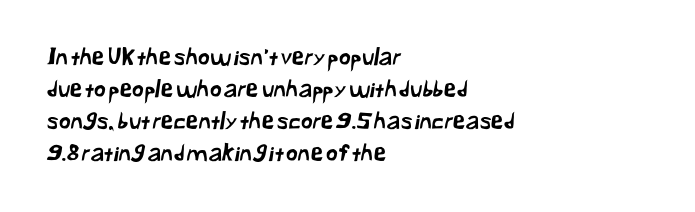
Q: Is the text underlined? A: No.
Q: How is the paragraph aligned? A: Left-aligned.
Q: Is the spacing between letters normal or unusually wide? A: Normal.
Q: Is the spacing between lines tight, normal or loose? A: Normal.
